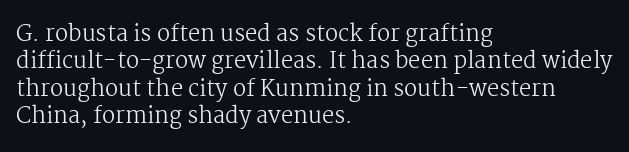
{"italic": "no", "bold": "no", "underline": "no", "align": "left", "line_spacing_ratio": 1.24, "letter_spacing": "normal", "letter_spacing_em": 0.0, "glyph_px": 22}
